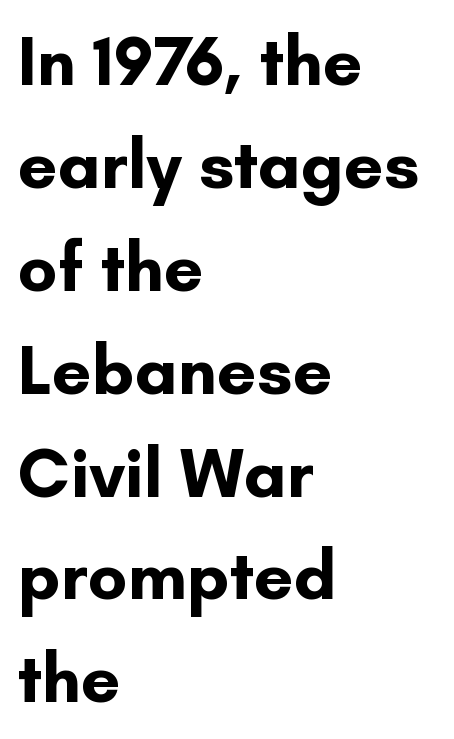
{"serif": "no", "italic": "no", "bold": "yes", "weight": "bold", "width": "normal", "stroke_contrast": "low", "x_height": "small", "monospaced": "no", "underline": "no", "align": "left", "line_spacing": "normal", "line_spacing_ratio": 1.47, "letter_spacing": "normal", "letter_spacing_em": 0.0, "glyph_px": 70}
